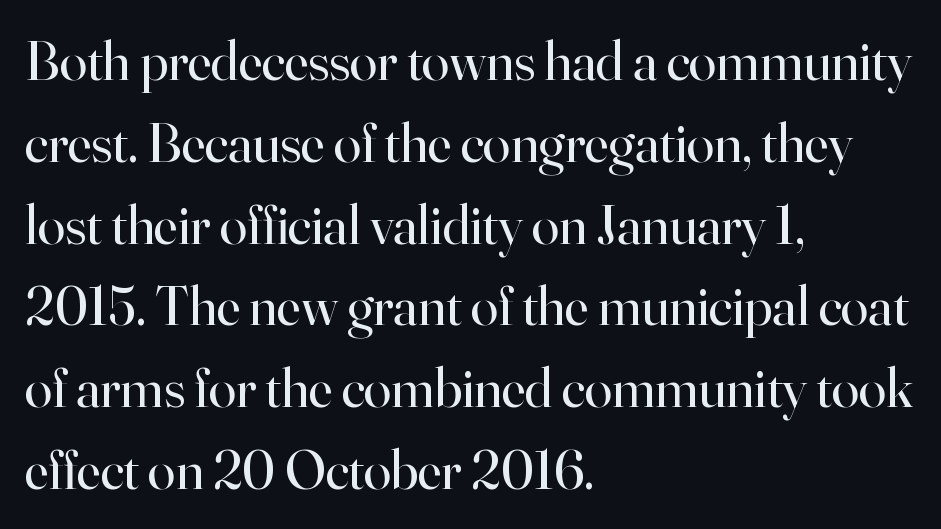
The image shows 56 px regular-weight serif type, upright; set left-aligned, normal line spacing (1.46x), normal letter spacing, not underlined; high stroke contrast and a small x-height.
